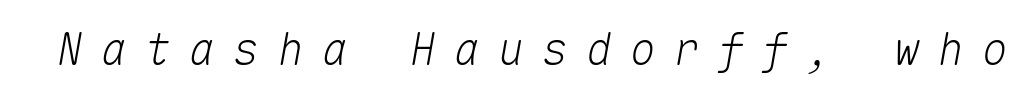
Q: Is the text italic (slanted)? A: Yes, it leans right by about 10 degrees.
Q: Is the text underlined? A: No.
Q: Is the spacing between letters normal or unusually wide? A: Unusually wide.
Q: Width (condensed, normal, or wide)? A: Normal.
Q: Stroke contrast? A: Medium.
Q: x-height? A: Medium.
Q: Monospaced? A: Yes.
